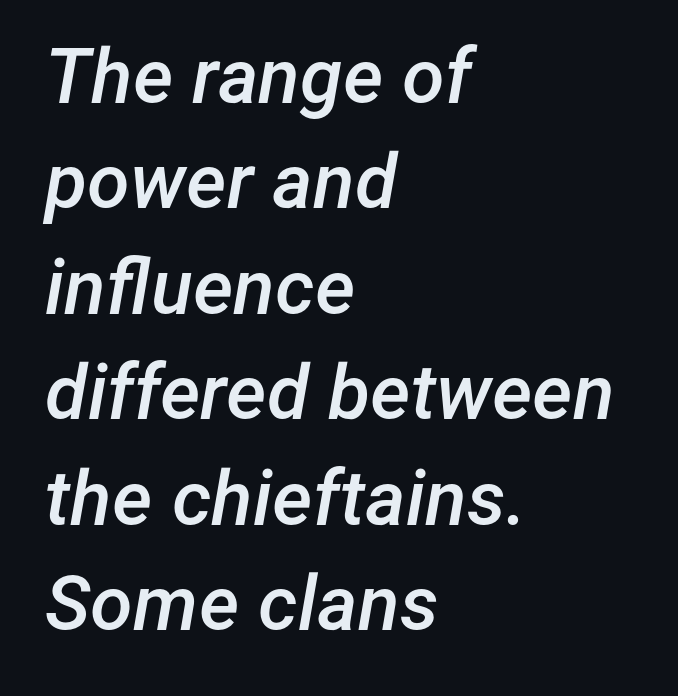
Q: Is the text bold? A: Semi-bold.
Q: Is the text italic (slanted)? A: Yes, it leans right by about 12 degrees.
Q: Is the text underlined? A: No.
Q: How is the paragraph aligned? A: Left-aligned.
Q: Is the spacing between letters normal or unusually wide? A: Normal.
Q: Is the spacing between lines tight, normal or loose? A: Normal.
Q: Width (condensed, normal, or wide)? A: Normal.
Q: Stroke contrast? A: Low.
Q: x-height? A: Medium.
Q: Monospaced? A: No.
